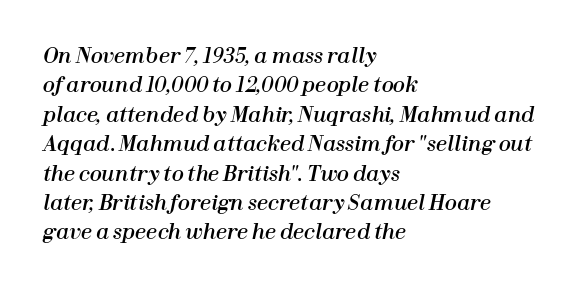
{"italic": "yes", "lean": "right", "slant_degrees": 12, "underline": "no", "align": "left", "line_spacing": "normal", "line_spacing_ratio": 1.47, "letter_spacing": "normal", "letter_spacing_em": 0.0, "glyph_px": 20}
